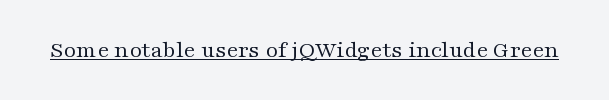
{"italic": "no", "bold": "no", "underline": "yes", "letter_spacing": "normal", "letter_spacing_em": 0.0, "glyph_px": 24}
